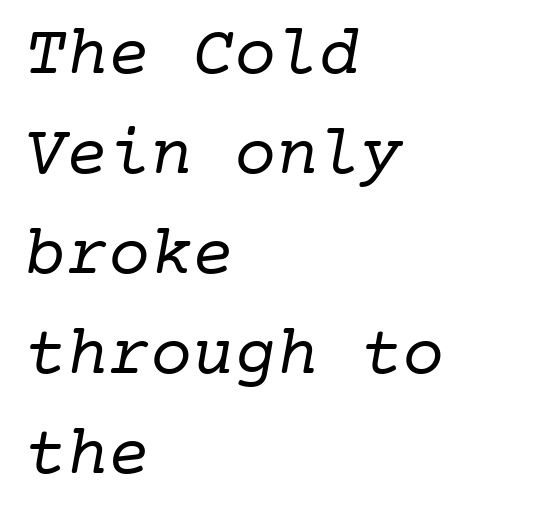
{"serif": "yes", "bold": "no", "weight": "regular", "width": "normal", "stroke_contrast": "low", "x_height": "medium", "monospaced": "yes", "underline": "no", "align": "left", "line_spacing": "normal", "line_spacing_ratio": 1.43, "letter_spacing": "normal", "letter_spacing_em": 0.0, "glyph_px": 70}
